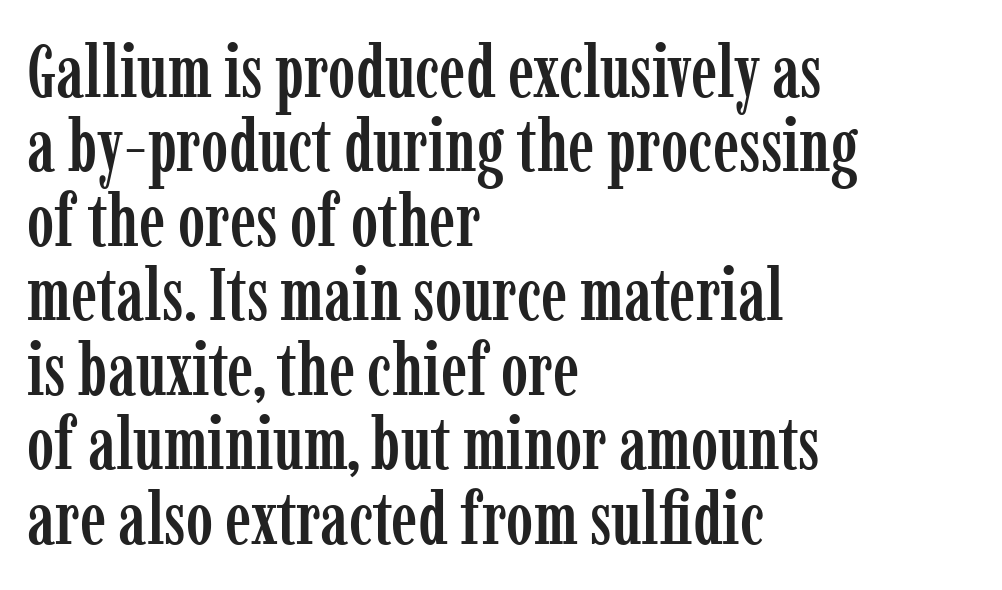
Any mark beneath the type? The region is blank. The lines are packed closely together with very little leading. Each word holds together tightly as a unit, with standard inter-letter gaps. Spacing verdict: proportional, widths tailored to each character. You can tell it's not italic because the verticals are truly vertical.
